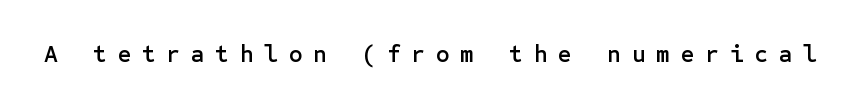
{"italic": "no", "underline": "no", "letter_spacing": "wide", "letter_spacing_em": 0.44, "glyph_px": 24}
